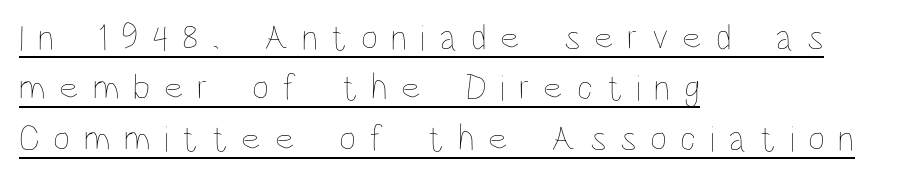
The image shows 37 px thin, condensed type, upright; set left-aligned, normal line spacing (1.36x), unusually wide letter spacing (+0.37 em), underlined; low stroke contrast and a large x-height.
